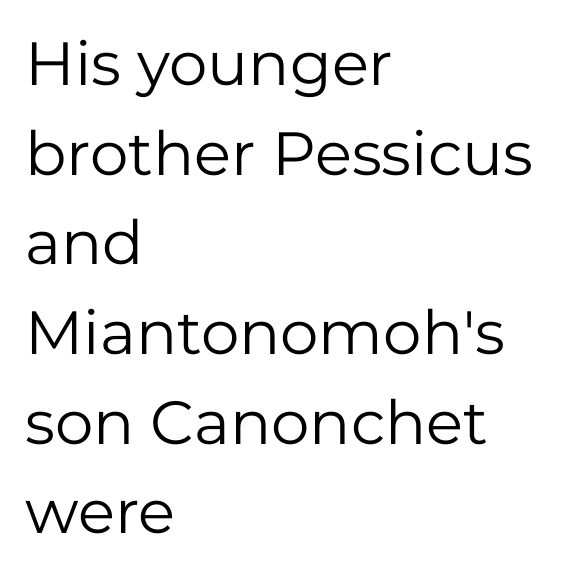
The image shows 61 px regular-weight sans-serif type, upright; set left-aligned, normal line spacing (1.47x), normal letter spacing, not underlined; low stroke contrast and a medium x-height.
